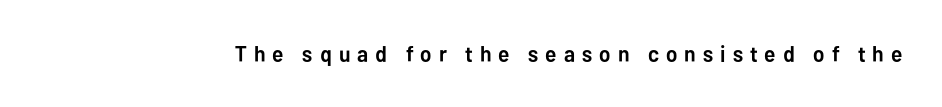
{"italic": "no", "bold": "yes", "underline": "no", "letter_spacing": "wide", "letter_spacing_em": 0.32, "glyph_px": 22}
